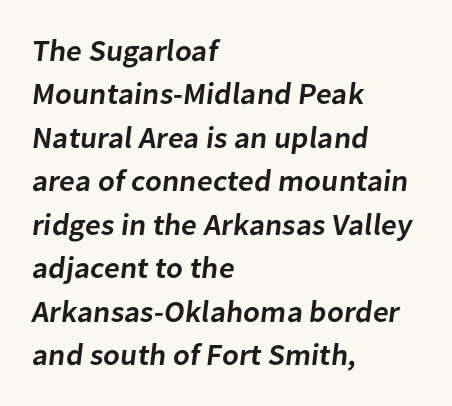
Observe the absence of serifs on each vertical stroke in this sample. Anything drawn beneath the words? Only blank space. The ragged edge is on the right, which tells us the setting is flush left. Honestly, the letter spacing is just normal — you wouldn't notice it.
